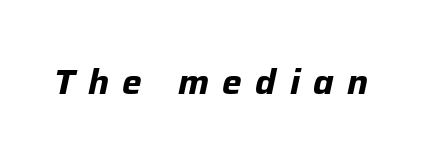
{"italic": "yes", "lean": "right", "slant_degrees": 12, "bold": "yes", "weight": "bold", "width": "normal", "stroke_contrast": "low", "x_height": "medium", "monospaced": "no", "underline": "no", "letter_spacing": "wide", "letter_spacing_em": 0.38, "glyph_px": 35}
